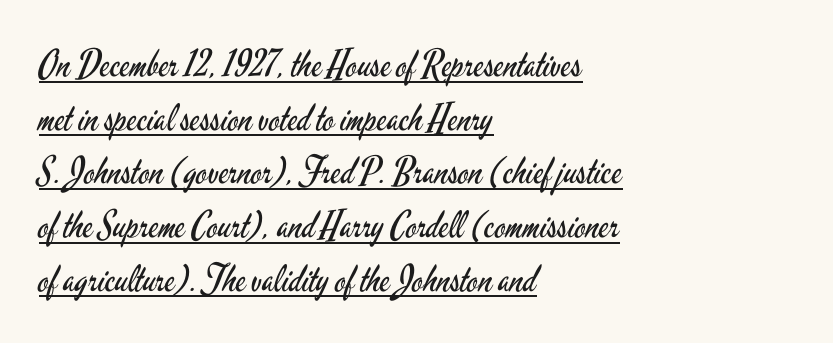
The image shows 37 px regular-weight, condensed sans-serif type; set left-aligned, normal line spacing (1.45x), normal letter spacing, underlined; low stroke contrast and a small x-height.
